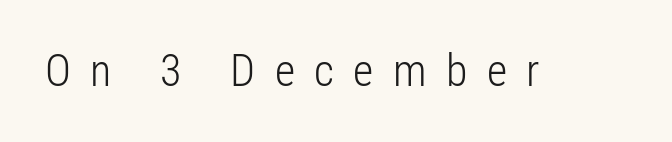
Q: Is the text bold? A: No.
Q: Is the text italic (slanted)? A: No, it is upright.
Q: Is the typeface a serif or a sans-serif typeface? A: Sans-serif.
Q: Is the text underlined? A: No.
Q: Is the spacing between letters normal or unusually wide? A: Unusually wide.
Q: Width (condensed, normal, or wide)? A: Condensed.
Q: Stroke contrast? A: Low.
Q: x-height? A: Medium.
Q: Monospaced? A: No.
